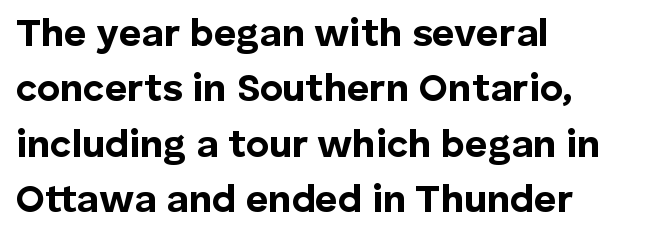
Is the type bold? Yes — the strokes are clearly thick and heavy. The rendering uses a moderate line-height, typical for paragraphs. The axis of the letterforms is exactly vertical. The area under the type is left untouched. A classic flush-left, rag-right setting is used for this passage.
